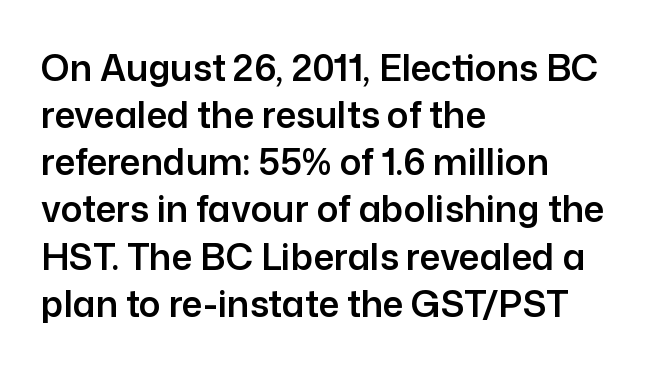
Summary of vertical rhythm: regular, with standard interline spacing. Between one letter and the next there's only the usual sliver of space. Type style note: lacks serifs. Is this a fixed-width face? No — the glyphs have proportional, varying widths. Descenders are the only things crossing below the line.
